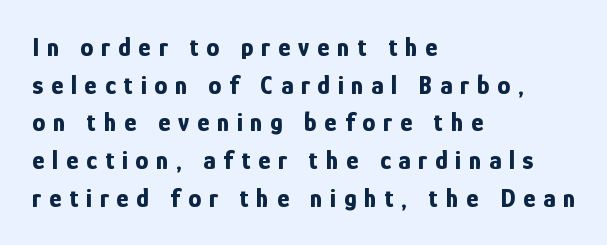
The image shows 26 px bold type, upright; set left-aligned, normal line spacing (1.45x), unusually wide letter spacing (+0.3 em), not underlined.
